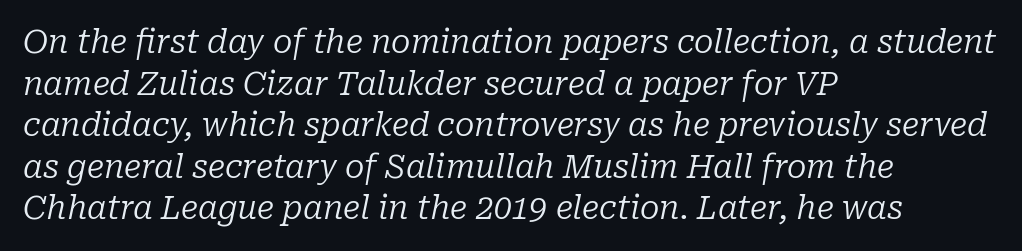
Classification — serif. Typeset ragged right — the left edge is the straight one. What stands out about the letter spacing? Nothing — it is the standard amount. Do the characters align in a grid? No, the font is proportional. Baseline-to-baseline distance is the conventional proportion of letter height.
